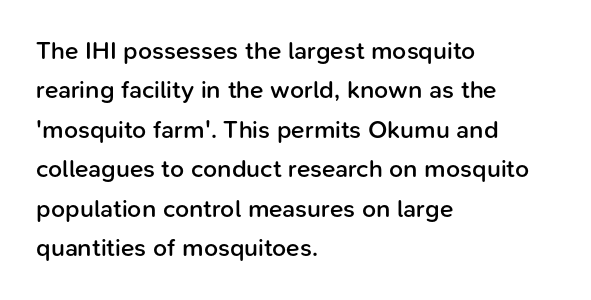
Underlining? Definitely not there. This sample uses plain, unmodified letter spacing. Is there any slant? The stems are plumb. A classic flush-left, rag-right setting is used for this passage.
